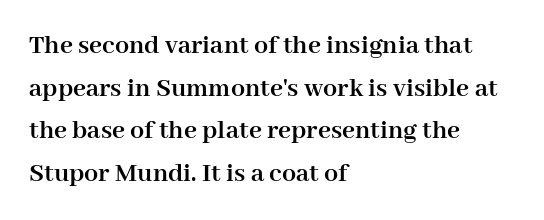
Q: Is the text bold? A: Yes.
Q: Is the text italic (slanted)? A: No, it is upright.
Q: Is the typeface a serif or a sans-serif typeface? A: Serif.
Q: Is the text underlined? A: No.
Q: How is the paragraph aligned? A: Left-aligned.
Q: Is the spacing between letters normal or unusually wide? A: Normal.
Q: Is the spacing between lines tight, normal or loose? A: Normal.
Q: Width (condensed, normal, or wide)? A: Normal.
Q: Stroke contrast? A: High.
Q: x-height? A: Medium.
Q: Monospaced? A: No.
